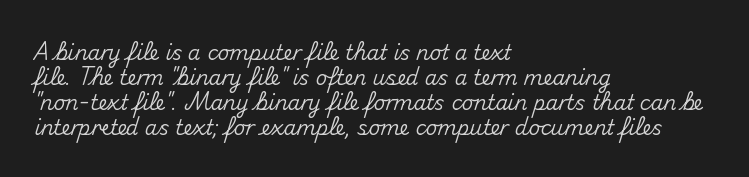
The image shows 20 px text type; set left-aligned, normal line spacing (1.25x), normal letter spacing, not underlined.
